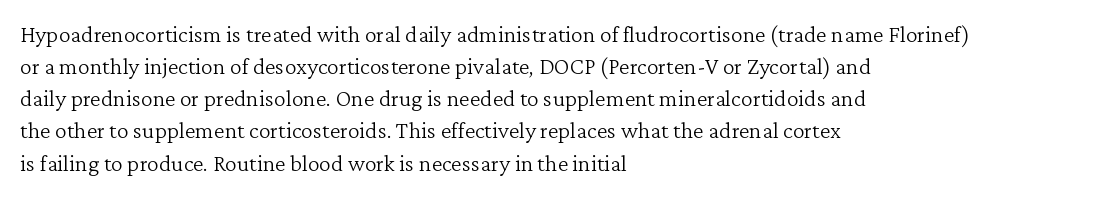
The image shows 24 px text type, upright; set left-aligned, normal line spacing (1.34x), normal letter spacing, not underlined.
